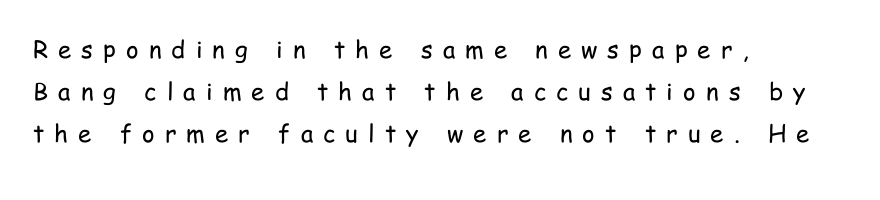
The image shows 24 px text type, upright; set left-aligned, line spacing 1.75x, unusually wide letter spacing (+0.42 em), not underlined.
